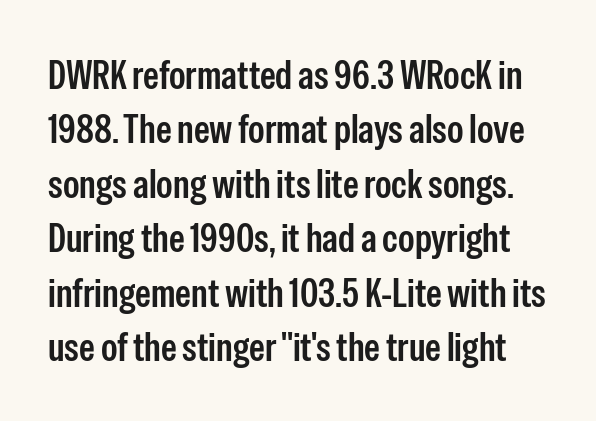
{"serif": "no", "italic": "no", "width": "condensed", "stroke_contrast": "low", "x_height": "medium", "monospaced": "no", "underline": "no", "line_spacing": "normal", "line_spacing_ratio": 1.36, "letter_spacing": "normal", "letter_spacing_em": 0.0, "glyph_px": 40}
